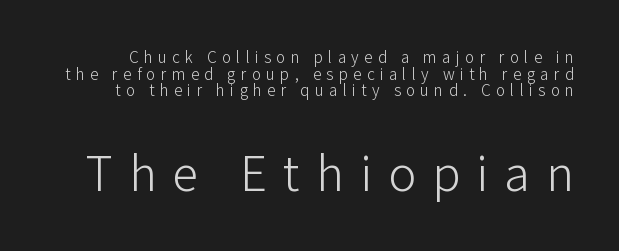
{"serif": "no", "italic": "no", "bold": "no", "weight": "light", "width": "normal", "stroke_contrast": "low", "x_height": "medium", "monospaced": "no", "underline": "no", "line_spacing": "tight", "line_spacing_ratio": 0.98, "letter_spacing": "wide", "letter_spacing_em": 0.31, "larger_block": "second", "size_ratio": 3.06, "glyph_px": 52}
